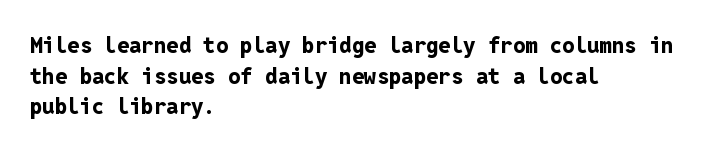
{"italic": "no", "bold": "yes", "underline": "no", "align": "left", "line_spacing": "normal", "line_spacing_ratio": 1.39, "letter_spacing": "normal", "letter_spacing_em": 0.0, "glyph_px": 22}
